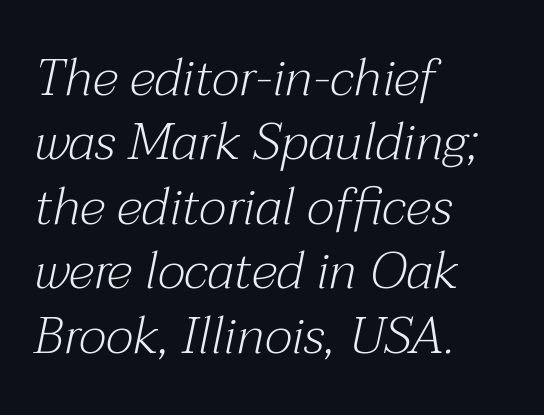
What kind of face is this? One with serifs. Caption: standard tracking, unaltered. Compared with a centered layout, this one pins lines to the left instead. The passage shown is typed in a proportional face where columns would drift. Weight: regular or lighter.
